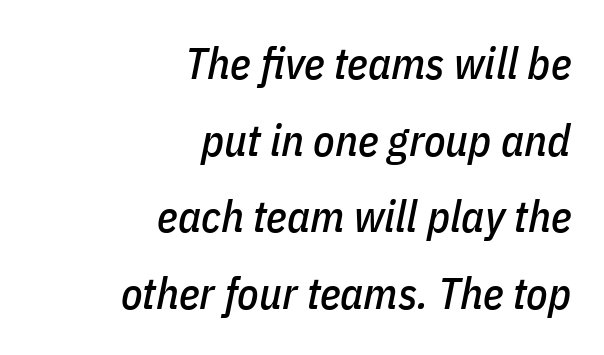
{"italic": "yes", "lean": "right", "slant_degrees": 11, "width": "condensed", "stroke_contrast": "low", "x_height": "medium", "monospaced": "no", "underline": "no", "align": "right", "line_spacing_ratio": 1.74, "letter_spacing": "normal", "letter_spacing_em": 0.0, "glyph_px": 44}
